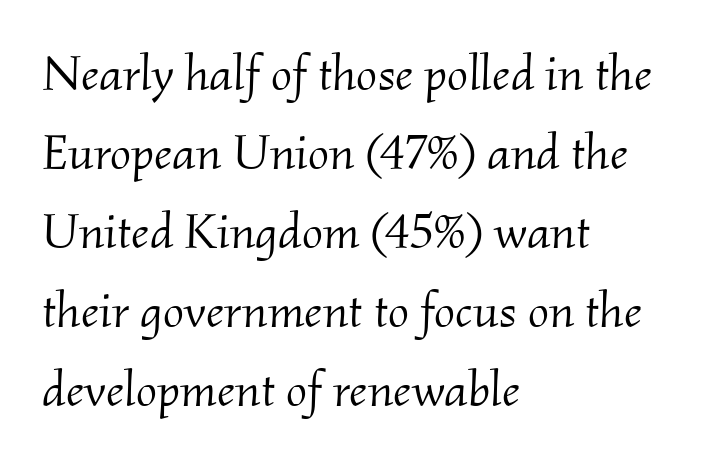
Summary of vertical rhythm: regular, with standard interline spacing. The space directly below the letters is spotless. The type is set solid horizontally, with unmodified tracking. The rendering uses natural spacing where letterforms have individual widths. Caption: face not bold, strokes unweighted.
